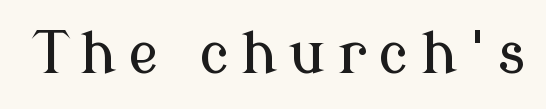
The image shows 58 px serif type, upright; set unusually wide letter spacing (+0.2 em), not underlined; low stroke contrast and a medium x-height.
